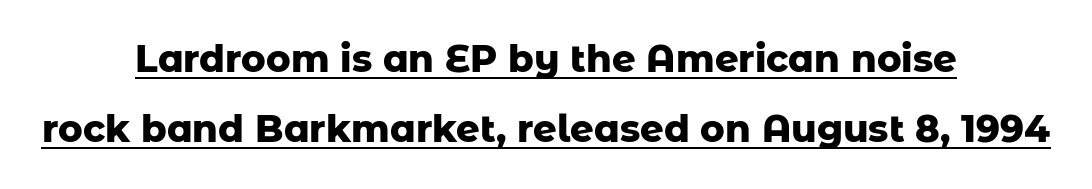
The typeface chosen for these lines omits serifs. Compared with typical body copy, the letter spacing here is the same. Honestly, the rows look like they've been pulled way apart. Do the characters align in a grid? No, the font is proportional. A dark, heavy texture on the line: the type is bold. Horizontally, the lines are justified to the midpoint only.
